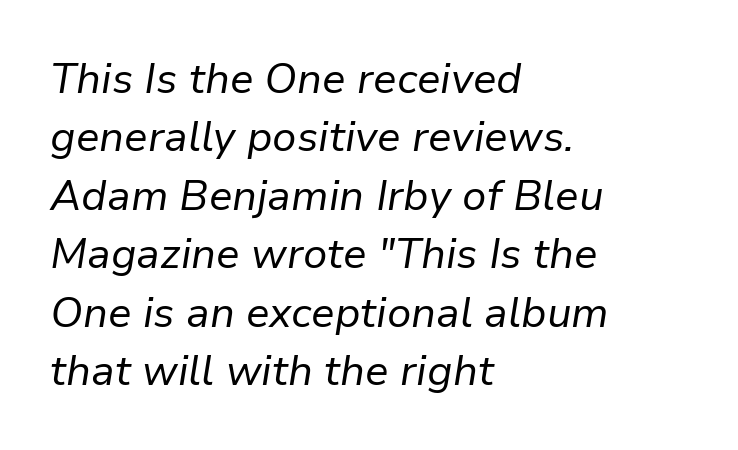
Q: Is the text bold? A: No.
Q: Is the text italic (slanted)? A: Yes, it leans right by about 9 degrees.
Q: Is the text underlined? A: No.
Q: How is the paragraph aligned? A: Left-aligned.
Q: Is the spacing between letters normal or unusually wide? A: Normal.
Q: Is the spacing between lines tight, normal or loose? A: Normal.
Q: Width (condensed, normal, or wide)? A: Normal.
Q: Stroke contrast? A: Low.
Q: x-height? A: Medium.
Q: Monospaced? A: No.
